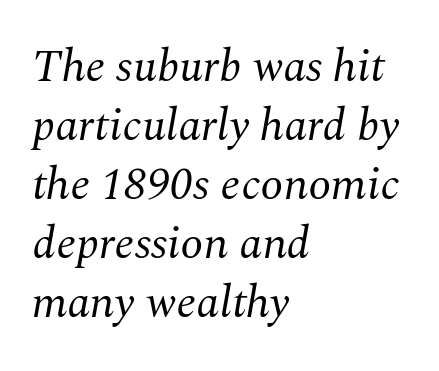
Style check: oblique. Small tapered or slab feet sit at the stroke ends, so this counts as serif. Do the characters align in a grid? No, the font is proportional. The typesetting does not lean heavy: it is not bold. This rendering uses left alignment, leaving the right contour irregular.
